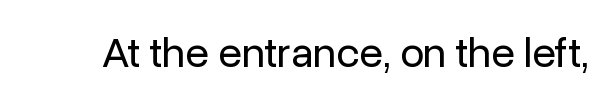
{"serif": "no", "italic": "no", "bold": "no", "weight": "regular", "width": "normal", "stroke_contrast": "low", "x_height": "medium", "monospaced": "no", "underline": "no", "letter_spacing": "normal", "letter_spacing_em": 0.0, "glyph_px": 43}
